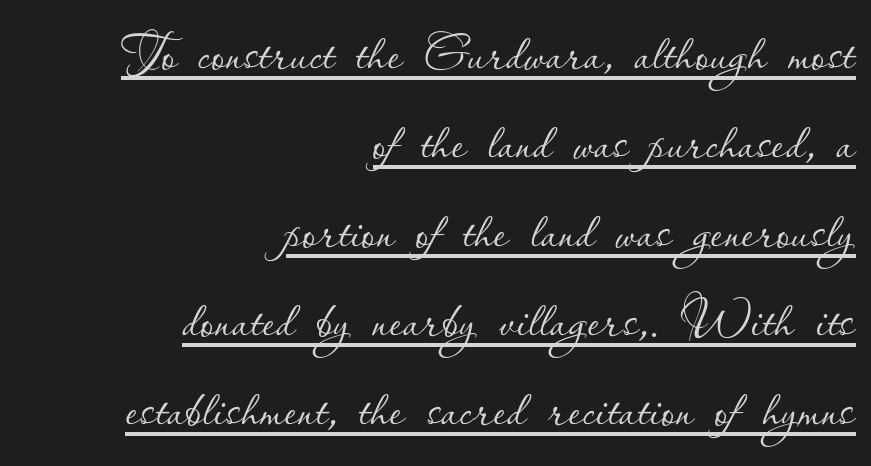
The image shows 69 px thin type; set right-aligned, normal line spacing (1.29x), normal letter spacing, underlined; low stroke contrast and a small x-height.
